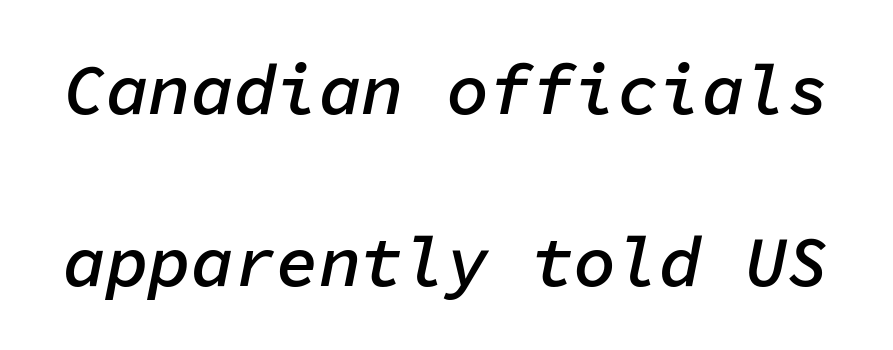
The image shows 71 px semibold type, italic (leaning right), monospaced; set loose line spacing (2.42x), normal letter spacing, not underlined; low stroke contrast and a medium x-height.
